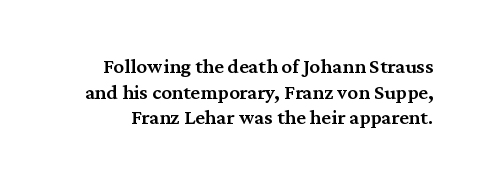
{"italic": "no", "bold": "semi", "underline": "no", "line_spacing_ratio": 1.22, "letter_spacing": "normal", "letter_spacing_em": 0.0, "glyph_px": 21}
